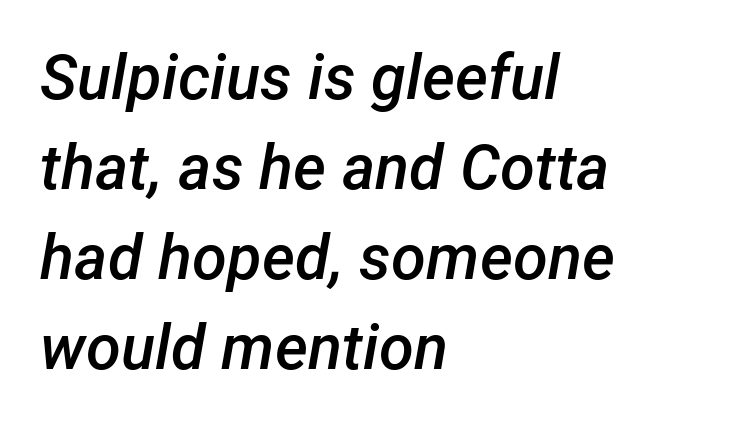
Q: Is the text bold? A: Semi-bold.
Q: Is the text italic (slanted)? A: Yes, it leans right by about 12 degrees.
Q: Is the text underlined? A: No.
Q: How is the paragraph aligned? A: Left-aligned.
Q: Is the spacing between letters normal or unusually wide? A: Normal.
Q: Is the spacing between lines tight, normal or loose? A: Normal.
Q: Width (condensed, normal, or wide)? A: Normal.
Q: Stroke contrast? A: Low.
Q: x-height? A: Medium.
Q: Monospaced? A: No.
